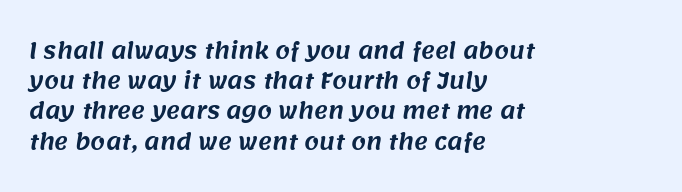
The image shows 21 px text type; set left-aligned, normal line spacing (1.44x), normal letter spacing, not underlined.
